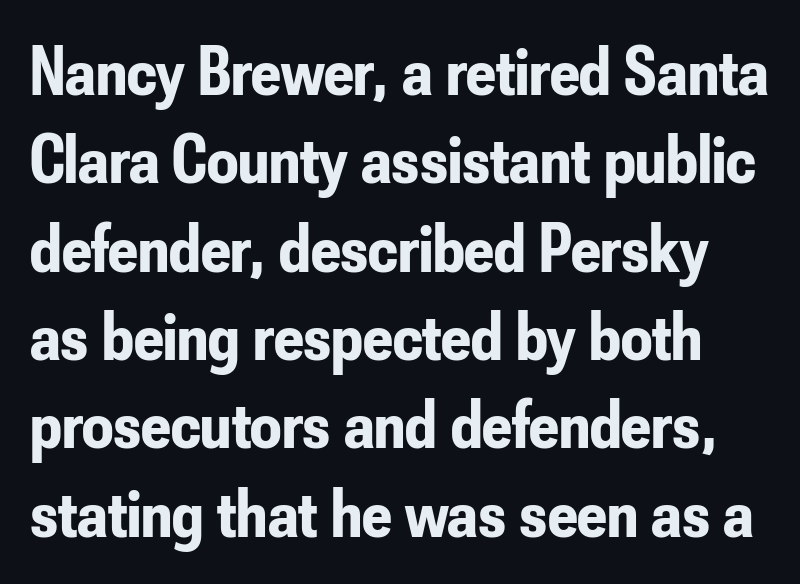
{"serif": "no", "italic": "no", "bold": "yes", "weight": "bold", "width": "condensed", "stroke_contrast": "low", "x_height": "small", "monospaced": "no", "underline": "no", "line_spacing": "normal", "line_spacing_ratio": 1.28, "letter_spacing": "normal", "letter_spacing_em": 0.0, "glyph_px": 69}
